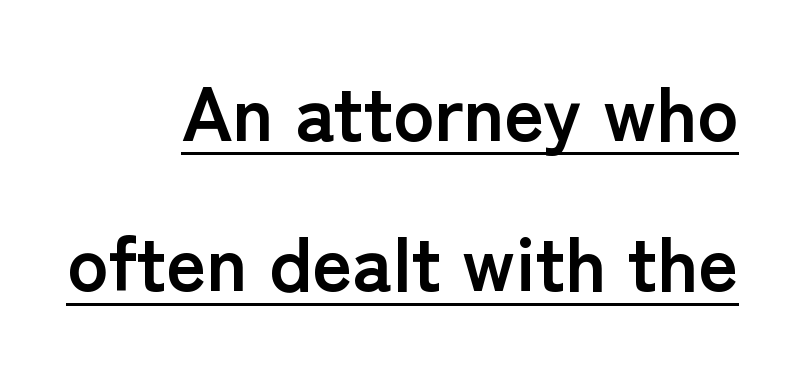
Somebody hit Ctrl+U on this one — the words are underlined. Horizontal alignment here is rightward, an uncommon choice for prose. Looks like regular typesetting: each glyph gets only the width it needs. Thick stems and heavy bowls — unmistakably bold. I'd call this a sans setting — the letters go barefoot.
